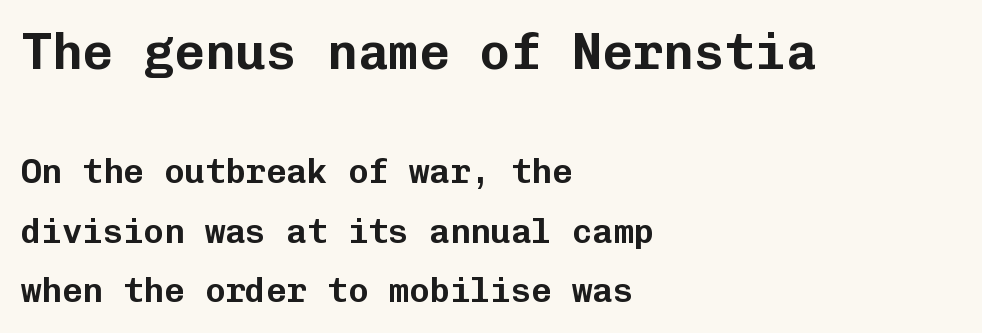
The image shows 51 px sans-serif type, upright, monospaced; set left-aligned, line spacing 1.75x, normal letter spacing, not underlined; the first (top) block is 1.5x larger; low stroke contrast and a medium x-height.
